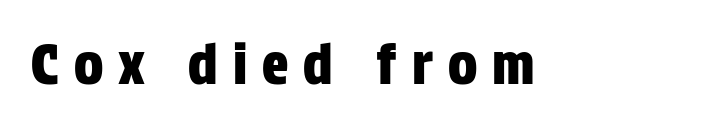
The gap between lines stays unmarked. Ordinary non-slanted type is in use. Check where the strokes stop: nothing finishes them off — pure sans. The letters are spread apart with noticeably loose tracking.
